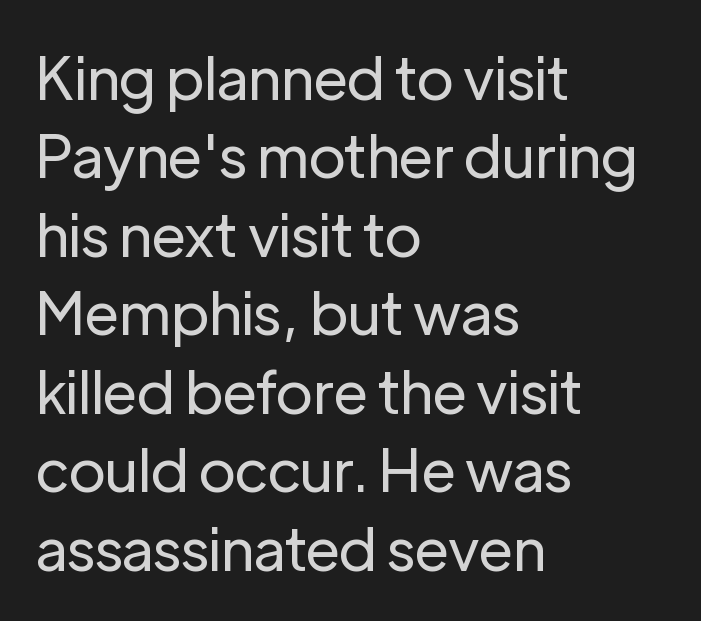
Q: Is the text bold? A: No.
Q: Is the text italic (slanted)? A: No, it is upright.
Q: Is the typeface a serif or a sans-serif typeface? A: Sans-serif.
Q: Is the text underlined? A: No.
Q: How is the paragraph aligned? A: Left-aligned.
Q: Is the spacing between letters normal or unusually wide? A: Normal.
Q: Is the spacing between lines tight, normal or loose? A: Normal.
Q: Width (condensed, normal, or wide)? A: Normal.
Q: Stroke contrast? A: Low.
Q: x-height? A: Medium.
Q: Monospaced? A: No.
